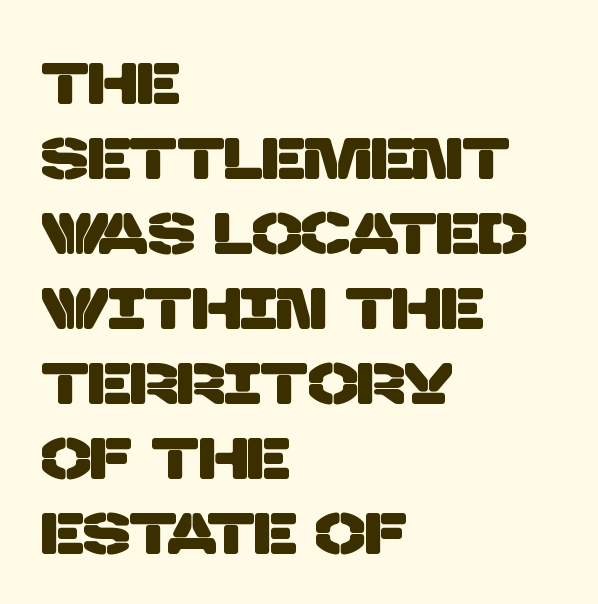
This is sans-serif lettering, the kind often seen on screens and signage. Leftover space on each line is placed entirely after the last word. Students, observe: this is what conventionally led text looks like. Unmarked baselines from the first word to the last. Think of a printed novel: that variable character pitch is what you see here. The tracking reads as untouched default to a designer's eye.
